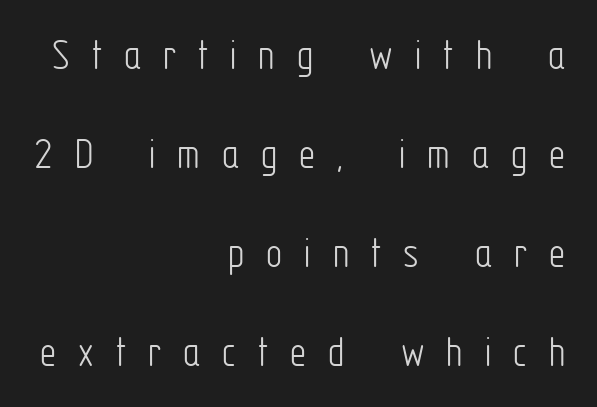
{"serif": "no", "italic": "no", "bold": "no", "weight": "light", "width": "condensed", "stroke_contrast": "low", "x_height": "medium", "monospaced": "no", "underline": "no", "align": "right", "line_spacing": "loose", "line_spacing_ratio": 2.2, "letter_spacing": "wide", "letter_spacing_em": 0.49, "glyph_px": 45}
